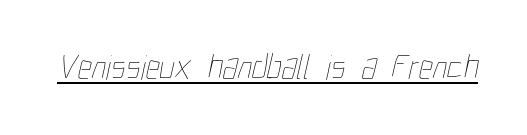
Looks like regular typesetting: each glyph gets only the width it needs. The face looks like a standard text weight, possibly lighter. The letterforms sit shoulder to shoulder at normal distance. Like a heading marked for emphasis, these lines bear an underscore.
